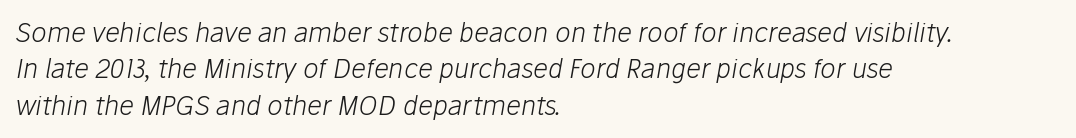
No chunkiness to these letters — they're not bold. Lines of text with bare space underneath. Leftover space on each line is placed entirely after the last word. These lines sit exactly where default settings would place them. The passage shown leans; its letterforms are oblique.
